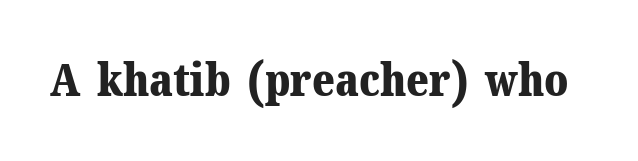
The image shows 46 px bold serif type, upright; set normal letter spacing, not underlined; medium stroke contrast and a medium x-height.
